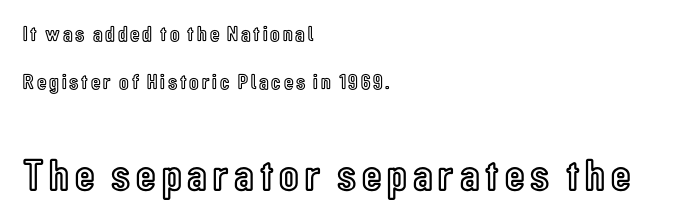
Q: Is the text italic (slanted)? A: No, it is upright.
Q: Is the text underlined? A: No.
Q: How is the paragraph aligned? A: Left-aligned.
Q: Is the spacing between lines tight, normal or loose? A: Loose.
Q: Which block of text is set in a larger size, the first (top) or the second (bottom)? A: The second (bottom) one.
Q: Width (condensed, normal, or wide)? A: Condensed.
Q: x-height? A: Medium.
Q: Monospaced? A: No.
